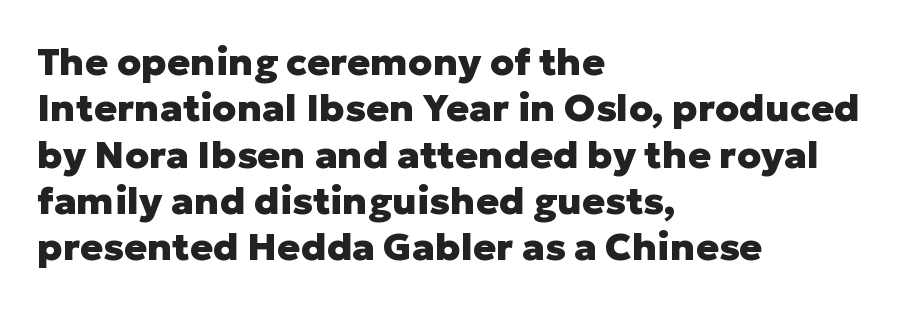
{"serif": "no", "italic": "no", "bold": "yes", "weight": "heavy", "width": "normal", "stroke_contrast": "low", "x_height": "medium", "monospaced": "no", "underline": "no", "align": "left", "line_spacing_ratio": 1.22, "letter_spacing": "normal", "letter_spacing_em": 0.0, "glyph_px": 38}
